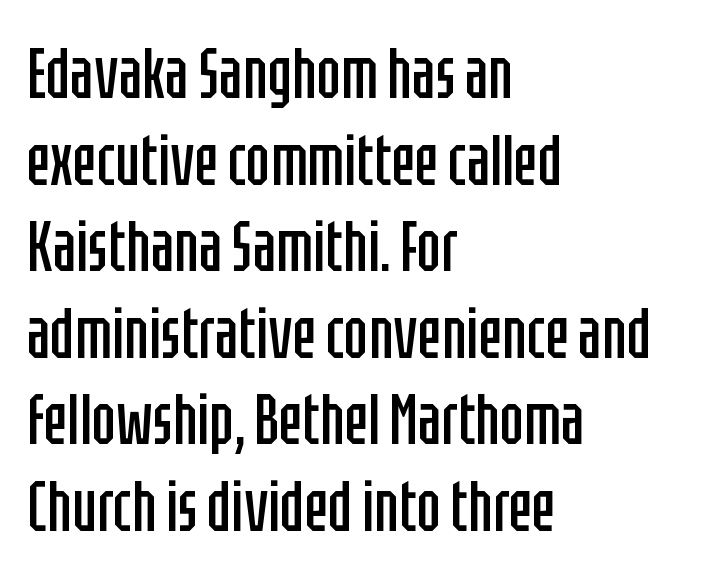
The image shows 71 px regular-weight, condensed sans-serif type, upright; set left-aligned, line spacing 1.22x, normal letter spacing, not underlined; low stroke contrast and a large x-height.
